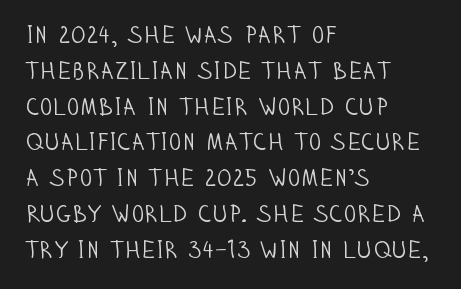
Q: Is the text bold? A: No.
Q: Is the text italic (slanted)? A: No, it is upright.
Q: Is the text underlined? A: No.
Q: How is the paragraph aligned? A: Left-aligned.
Q: Is the spacing between letters normal or unusually wide? A: Normal.
Q: Is the spacing between lines tight, normal or loose? A: Normal.
